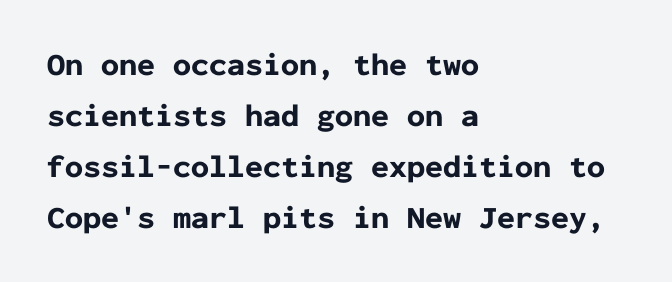
{"serif": "no", "italic": "no", "bold": "yes", "weight": "bold", "width": "normal", "stroke_contrast": "low", "x_height": "medium", "monospaced": "yes", "underline": "no", "align": "left", "line_spacing": "normal", "line_spacing_ratio": 1.59, "letter_spacing": "normal", "letter_spacing_em": 0.0, "glyph_px": 32}
